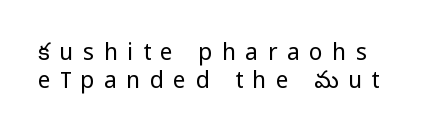
The image shows 23 px text type, upright; set left-aligned, line spacing 1.21x, unusually wide letter spacing (+0.41 em), not underlined.
